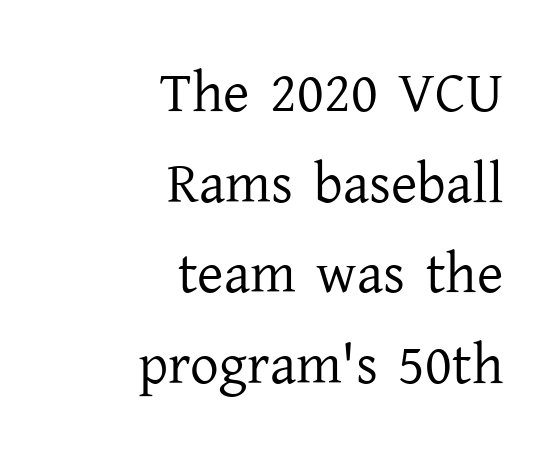
Underline: absent. The face used here is seriffed, in the tradition of book romans. Quick note: interline space is typical. The text block is weighted toward the right margin, trailing off unevenly leftward. Think of a printed novel: that variable character pitch is what you see here. You could call the tracking neutral — neither tight nor loose.
